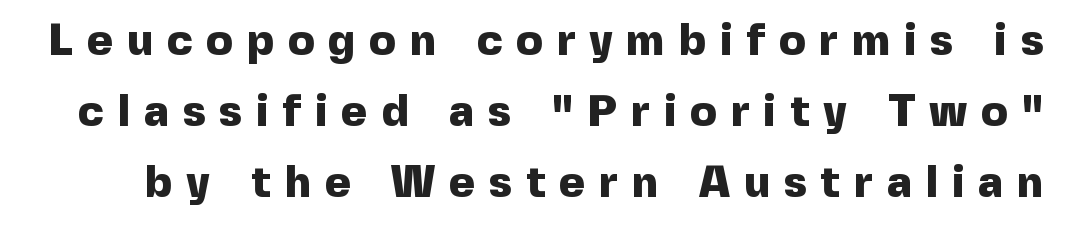
{"serif": "no", "italic": "no", "bold": "yes", "weight": "heavy", "width": "normal", "x_height": "medium", "monospaced": "no", "underline": "no", "line_spacing": "normal", "line_spacing_ratio": 1.61, "letter_spacing": "wide", "letter_spacing_em": 0.32, "glyph_px": 44}
